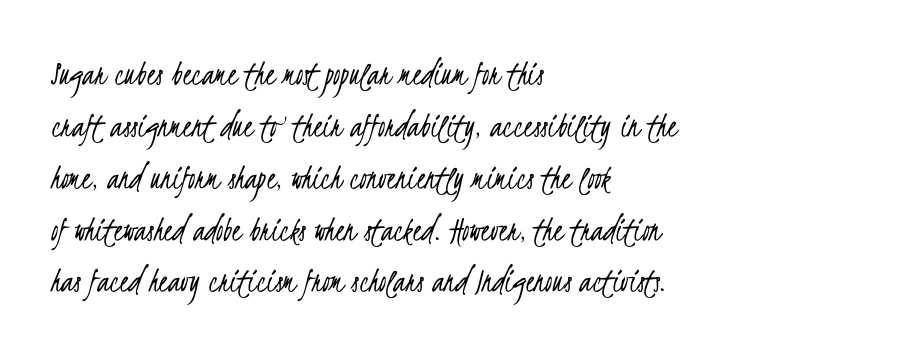
Decoration check: the copy has no underline. Evenly set lines give the paragraph a standard silhouette. The gaps between neighbouring characters are ordinary and unremarkable. Left-aligned paragraph, ragged on the right.
